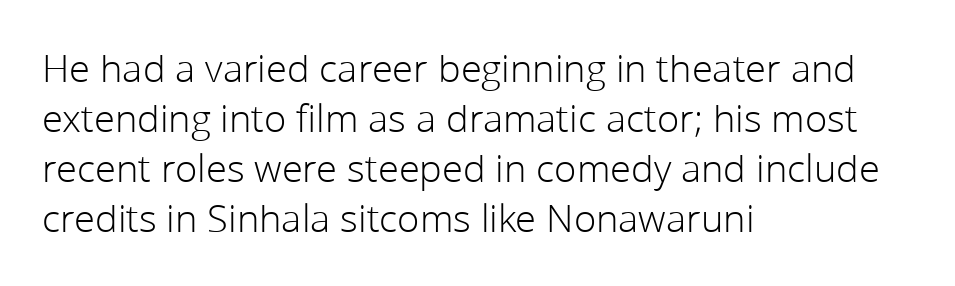
Q: Is the text bold? A: No.
Q: Is the text italic (slanted)? A: No, it is upright.
Q: Is the typeface a serif or a sans-serif typeface? A: Sans-serif.
Q: Is the text underlined? A: No.
Q: How is the paragraph aligned? A: Left-aligned.
Q: Is the spacing between letters normal or unusually wide? A: Normal.
Q: Is the spacing between lines tight, normal or loose? A: Normal.
Q: Width (condensed, normal, or wide)? A: Normal.
Q: Stroke contrast? A: Low.
Q: x-height? A: Medium.
Q: Monospaced? A: No.
